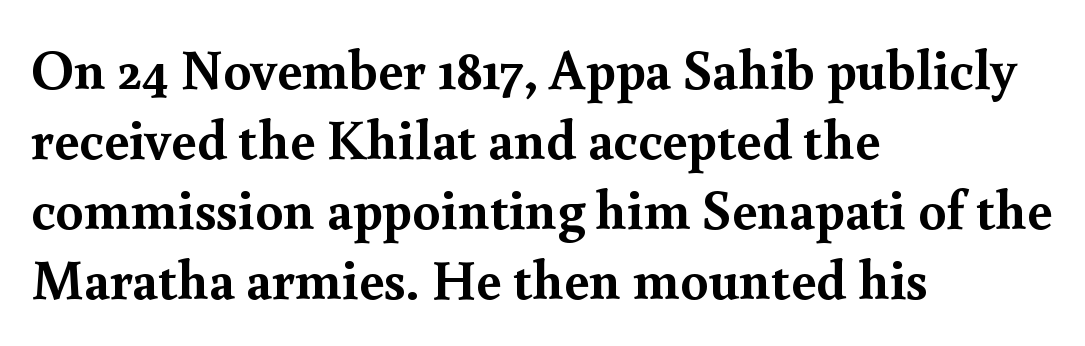
The passage shown stacks its lines at a standard gap. Check the space under the baseline: it is left empty. In CSS terms this would be text-align: left. This is roman type, the default non-slanted kind. Characters follow at the spacing the type designer built in.
